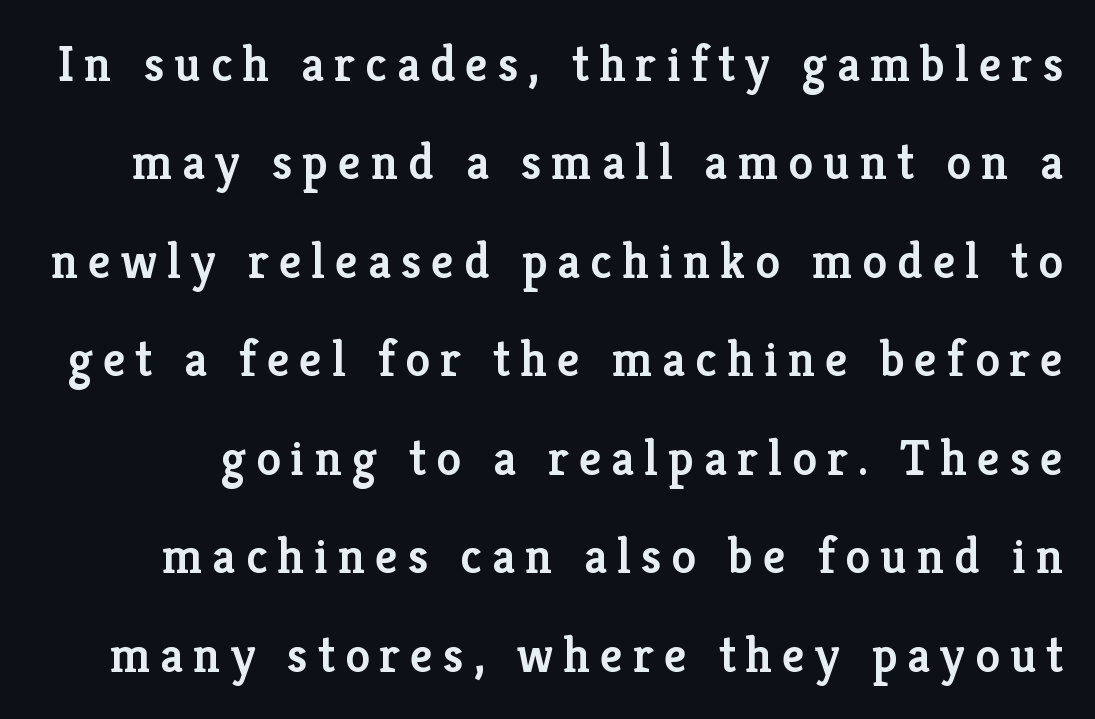
The image shows 50 px semibold serif type, upright; set loose line spacing (1.97x), unusually wide letter spacing (+0.2 em), not underlined; low stroke contrast and a medium x-height.
